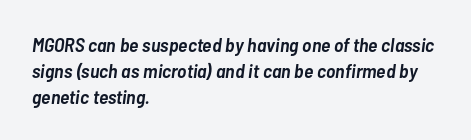
Weight check: semibold — heavier than regular, not quite bold. Decoration check: the copy has no underline. Regular leading. Students, note that the glyphs here touch the page at normal intervals. The paragraph shown leans on its left margin.
